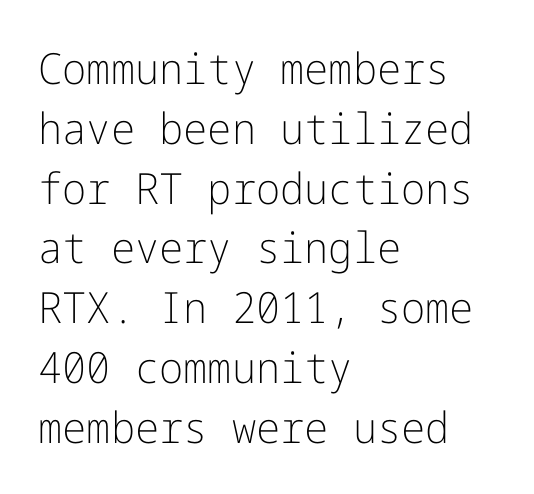
Spacing between characters is what you'd get straight out of the box. A light-to-regular cut is what we see here. A normal amount of white space separates one row of letters from the next. These lines are set flush left with a ragged right edge.
